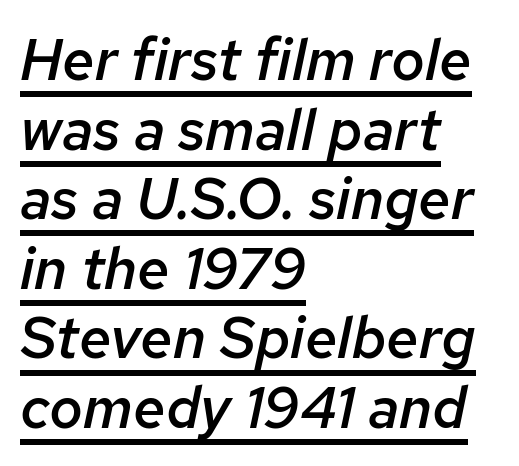
This rendering leaves character spacing at its baseline value. If you drew a line through each stem, it would be angled. A bit beefed up — I'd call it semibold rather than bold. Proportional: the letters do not fall into vertical columns. The paragraph has a hard left edge and a soft right edge.
